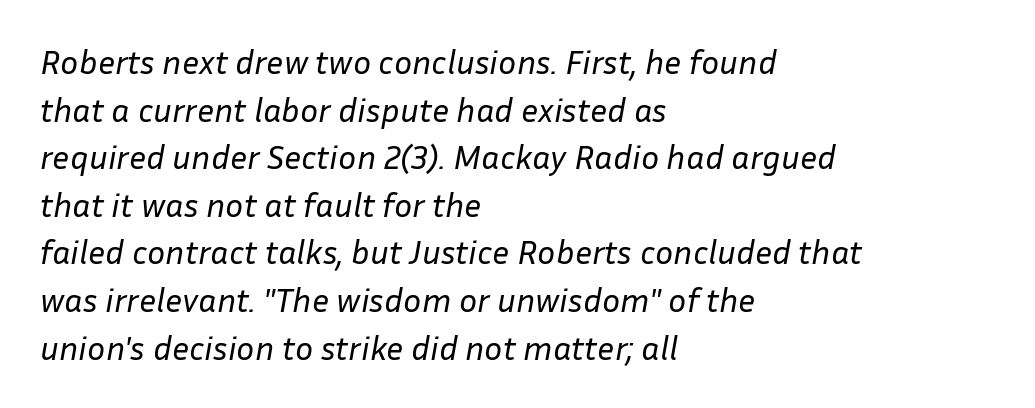
No word sits above an underline. A classic flush-left, rag-right setting is used for this passage. Ink coverage per letter is moderate at most. The rendering uses a moderate line-height, typical for paragraphs. The line texture is even and compact thanks to regular tracking. Think of a printed novel: that variable character pitch is what you see here.
